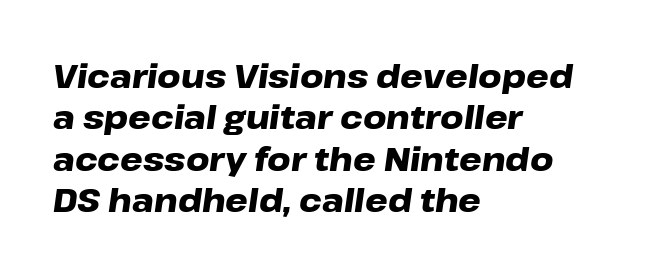
{"italic": "yes", "lean": "right", "slant_degrees": 8, "bold": "yes", "weight": "heavy", "width": "wide", "stroke_contrast": "low", "x_height": "medium", "monospaced": "no", "underline": "no", "align": "left", "line_spacing": "normal", "line_spacing_ratio": 1.29, "letter_spacing": "normal", "letter_spacing_em": 0.0, "glyph_px": 32}
